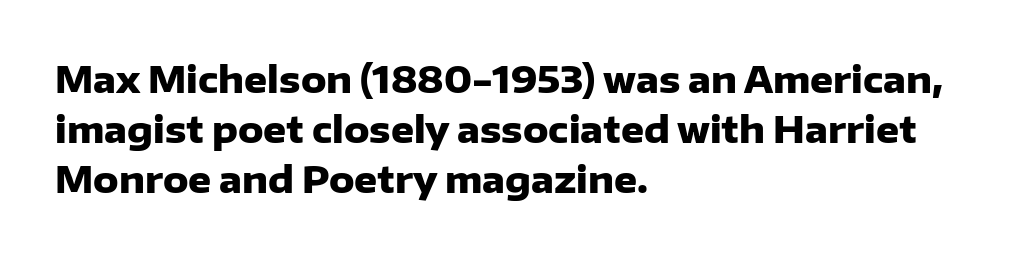
Q: Is the text bold? A: Yes.
Q: Is the text italic (slanted)? A: No, it is upright.
Q: Is the typeface a serif or a sans-serif typeface? A: Sans-serif.
Q: Is the text underlined? A: No.
Q: How is the paragraph aligned? A: Left-aligned.
Q: Is the spacing between letters normal or unusually wide? A: Normal.
Q: Is the spacing between lines tight, normal or loose? A: Normal.
Q: Width (condensed, normal, or wide)? A: Normal.
Q: Stroke contrast? A: Low.
Q: x-height? A: Medium.
Q: Monospaced? A: No.
